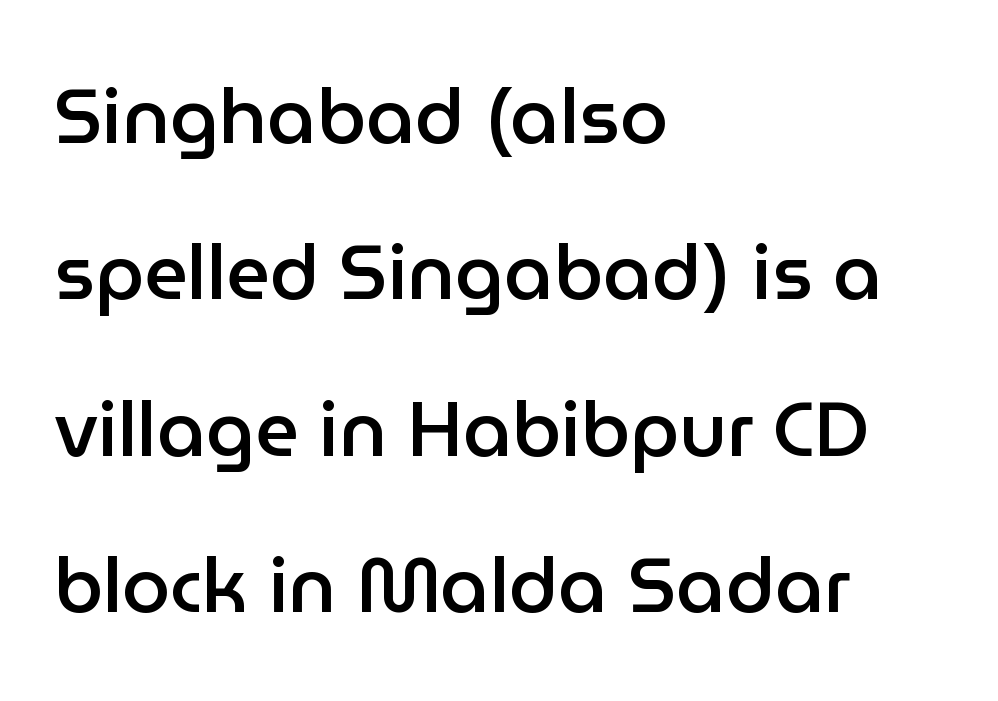
{"serif": "no", "italic": "no", "bold": "semi", "weight": "semibold", "width": "normal", "stroke_contrast": "low", "x_height": "medium", "monospaced": "no", "underline": "no", "align": "left", "line_spacing": "loose", "line_spacing_ratio": 2.03, "letter_spacing": "normal", "letter_spacing_em": 0.0, "glyph_px": 77}
